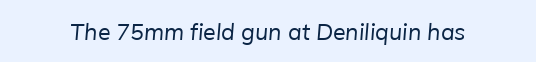
Between one letter and the next there's only the usual sliver of space. Weight: in the light-to-regular range. This rendering features lettering with no underline.
